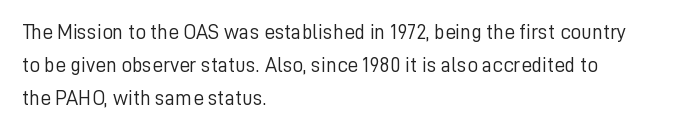
The image shows 21 px text type, upright; set left-aligned, normal line spacing (1.57x), normal letter spacing, not underlined.
